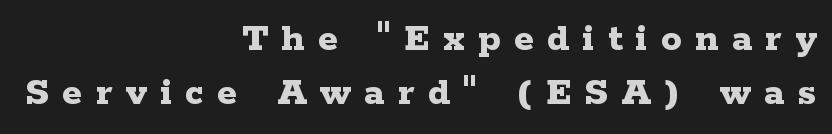
Q: Is the text bold? A: Yes.
Q: Is the text italic (slanted)? A: No, it is upright.
Q: Is the typeface a serif or a sans-serif typeface? A: Serif.
Q: Is the text underlined? A: No.
Q: How is the paragraph aligned? A: Right-aligned.
Q: Is the spacing between letters normal or unusually wide? A: Unusually wide.
Q: Is the spacing between lines tight, normal or loose? A: Normal.
Q: Width (condensed, normal, or wide)? A: Wide.
Q: Stroke contrast? A: Low.
Q: x-height? A: Medium.
Q: Monospaced? A: No.
